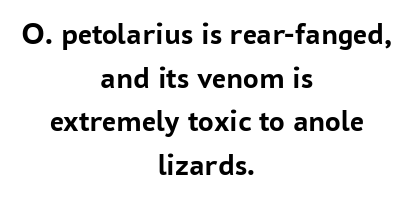
Decoration check: the copy has no underline. No feet cap the strokes, marking this as sans-serif type. A dark, heavy texture on the line: the type is bold. These lines are rendered in a variable-pitch font.
